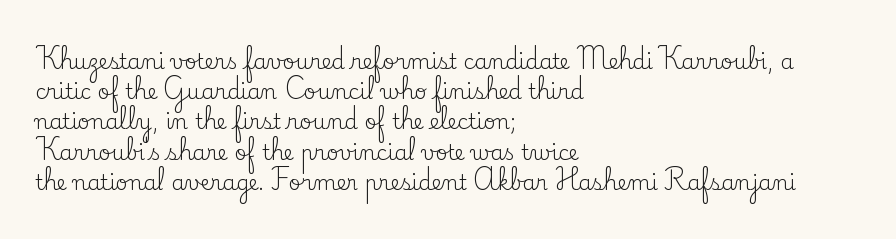
The image shows 21 px text type, upright; set left-aligned, normal line spacing (1.44x), normal letter spacing, not underlined.
